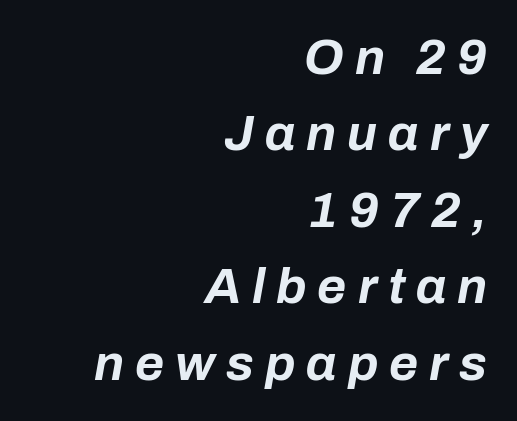
Q: Is the text bold? A: Yes.
Q: Is the text italic (slanted)? A: Yes, it leans right by about 10 degrees.
Q: Is the text underlined? A: No.
Q: How is the paragraph aligned? A: Right-aligned.
Q: Is the spacing between letters normal or unusually wide? A: Unusually wide.
Q: Is the spacing between lines tight, normal or loose? A: Normal.
Q: Width (condensed, normal, or wide)? A: Normal.
Q: Stroke contrast? A: Low.
Q: x-height? A: Medium.
Q: Monospaced? A: No.
